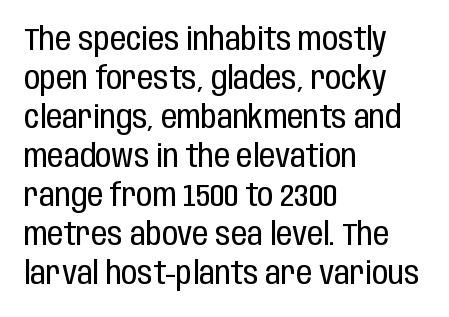
Classification — sans serif. Posture: straight, roman, zero tilt. Think of a printed novel: that variable character pitch is what you see here. A clean baseline with only descenders dipping below it. The passage is arranged the way most books set body copy — flush left.
